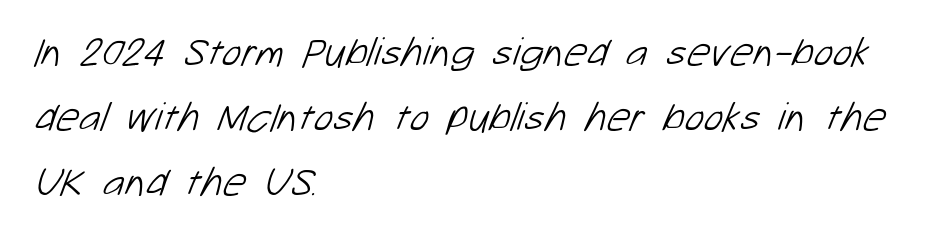
Q: Is the text bold? A: No.
Q: Is the typeface a serif or a sans-serif typeface? A: Sans-serif.
Q: Is the text underlined? A: No.
Q: How is the paragraph aligned? A: Left-aligned.
Q: Is the spacing between letters normal or unusually wide? A: Normal.
Q: Is the spacing between lines tight, normal or loose? A: Normal.
Q: Width (condensed, normal, or wide)? A: Normal.
Q: Stroke contrast? A: Low.
Q: x-height? A: Medium.
Q: Monospaced? A: No.
